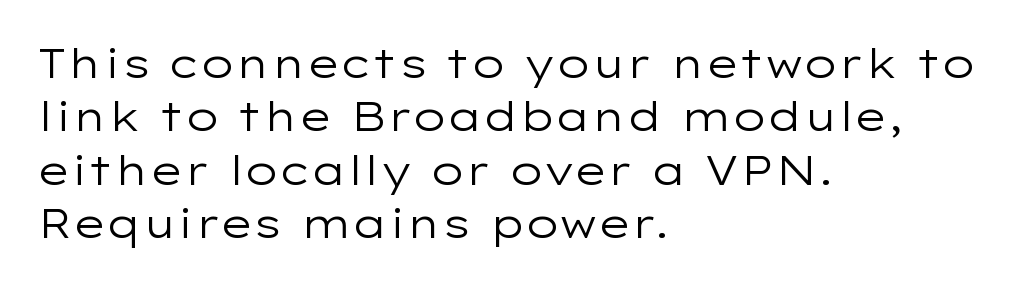
Varying glyph widths throughout — classic text-font behaviour. Check where the strokes stop: nothing finishes them off — pure sans. Letter spacing: default. Stems here are at most as thick as an everyday book face. Is the block centered? No — it sits flush against the left margin.
